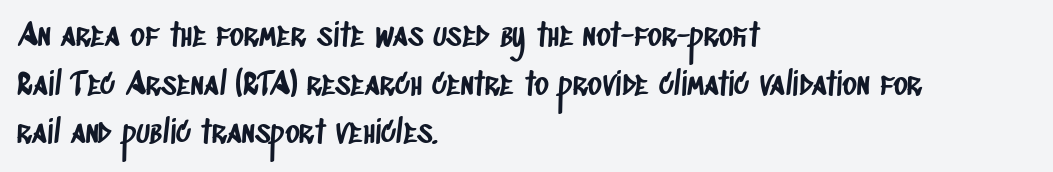
The image shows 31 px condensed sans-serif type; set left-aligned, normal line spacing (1.57x), normal letter spacing, not underlined; low stroke contrast and a large x-height.
